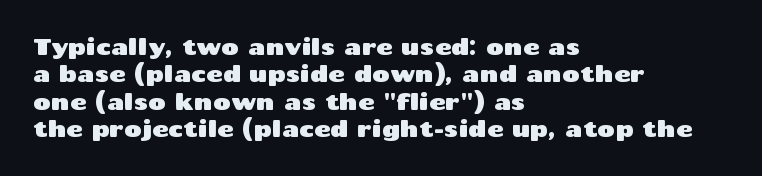
{"italic": "no", "underline": "no", "align": "left", "line_spacing": "normal", "line_spacing_ratio": 1.25, "letter_spacing": "normal", "letter_spacing_em": 0.0, "glyph_px": 22}
